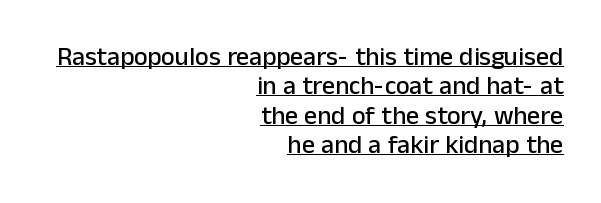
The image shows 26 px text type, upright; set right-aligned, tight line spacing (1.13x), normal letter spacing, underlined.
